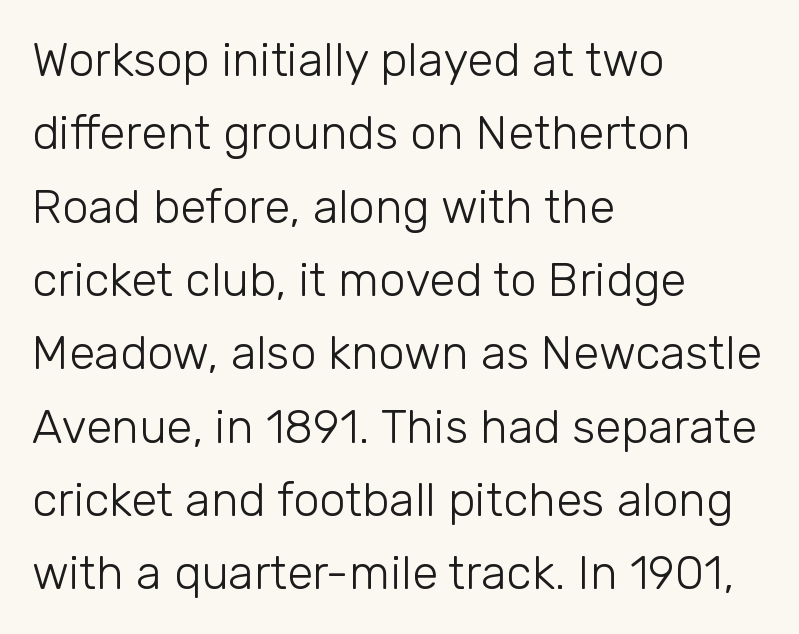
Weight: in the light-to-regular range. Leading matches the norm, producing a regular column. This rendering employs a face without finishing strokes, i.e., a sans-serif. Here the glyphs are tracked normally, forming tight word shapes. Beneath every word, the page is bare.
